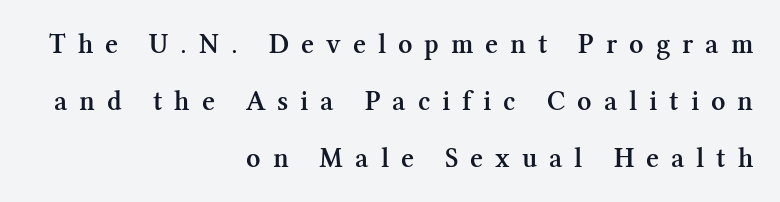
{"serif": "yes", "italic": "no", "bold": "semi", "weight": "semibold", "width": "normal", "stroke_contrast": "medium", "x_height": "medium", "monospaced": "no", "underline": "no", "align": "right", "line_spacing": "loose", "line_spacing_ratio": 2.04, "letter_spacing": "wide", "letter_spacing_em": 0.43, "glyph_px": 28}
